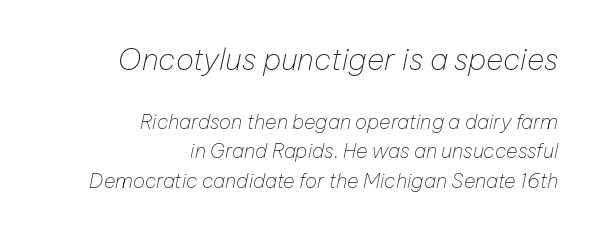
The image shows 30 px thin type, italic (leaning right); set right-aligned, normal line spacing (1.49x), normal letter spacing, not underlined; the first (top) block is 1.5x larger; low stroke contrast and a medium x-height.
